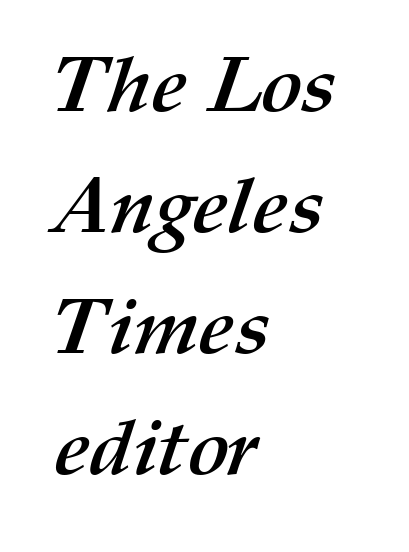
The image shows 78 px semibold type; set left-aligned, normal line spacing (1.55x), normal letter spacing, not underlined; medium stroke contrast and a medium x-height.
